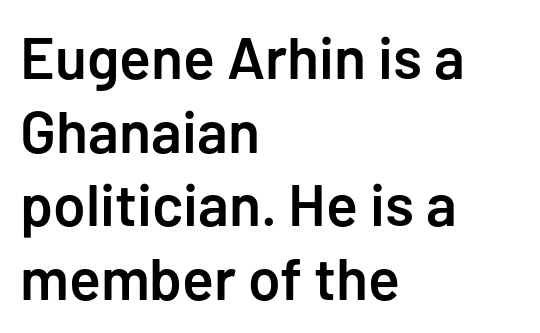
A bare baseline throughout the passage. This sample has the flowing, uneven cadence of proportional lettering. Note: no serifs on the glyphs. Students, note that the glyphs here touch the page at normal intervals. As a designer I'd log this as weight 600, semibold.
